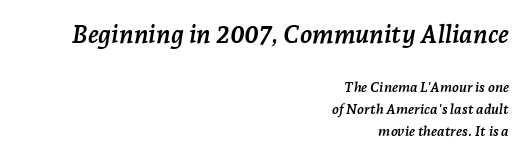
Q: Is the text bold? A: Yes.
Q: Is the text italic (slanted)? A: Yes, it leans right by about 7 degrees.
Q: Is the text underlined? A: No.
Q: How is the paragraph aligned? A: Right-aligned.
Q: Is the spacing between letters normal or unusually wide? A: Normal.
Q: Is the spacing between lines tight, normal or loose? A: Normal.
Q: Which block of text is set in a larger size, the first (top) or the second (bottom)? A: The first (top) one.
